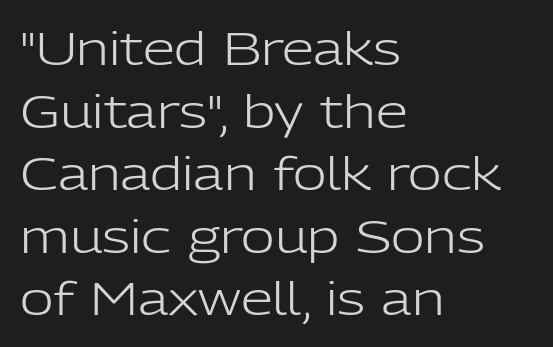
{"serif": "no", "italic": "no", "bold": "no", "weight": "light", "width": "normal", "stroke_contrast": "low", "x_height": "medium", "monospaced": "no", "underline": "no", "align": "left", "line_spacing": "normal", "line_spacing_ratio": 1.36, "letter_spacing": "normal", "letter_spacing_em": 0.0, "glyph_px": 46}
